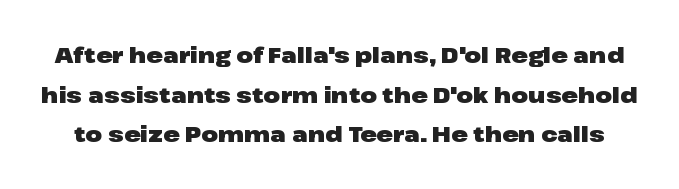
{"italic": "no", "bold": "yes", "underline": "no", "line_spacing_ratio": 1.8, "letter_spacing": "normal", "letter_spacing_em": 0.0, "glyph_px": 22}
